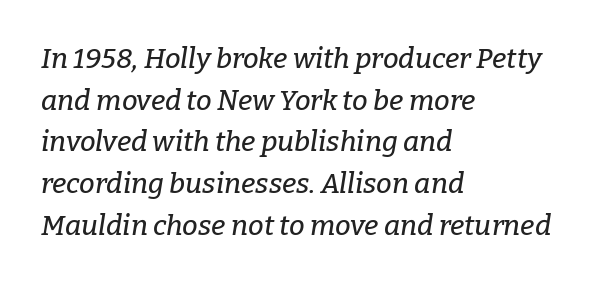
The image shows 28 px serif type, italic (leaning right); set left-aligned, normal line spacing (1.49x), normal letter spacing, not underlined; low stroke contrast and a medium x-height.
